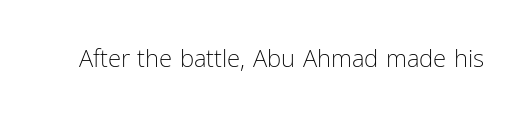
Only glyphs here, with clear space below each row. Notice how the stems are strictly vertical — no italics here. Between one letter and the next there's only the usual sliver of space. Is this a heavy cut? Hardly; it is regular or lighter.
